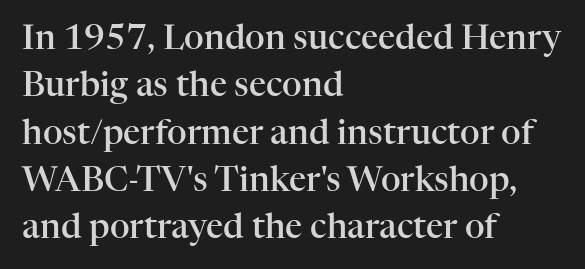
{"serif": "yes", "italic": "no", "bold": "semi", "weight": "semibold", "width": "normal", "stroke_contrast": "high", "x_height": "medium", "monospaced": "no", "underline": "no", "align": "left", "line_spacing": "normal", "line_spacing_ratio": 1.39, "letter_spacing": "normal", "letter_spacing_em": 0.0, "glyph_px": 34}
